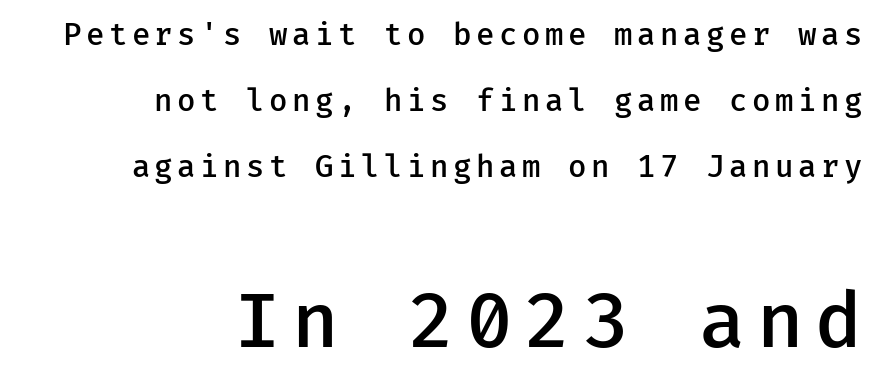
{"serif": "no", "italic": "no", "bold": "semi", "weight": "semibold", "width": "normal", "stroke_contrast": "low", "x_height": "medium", "monospaced": "yes", "underline": "no", "align": "right", "line_spacing": "loose", "line_spacing_ratio": 2.2, "larger_block": "second", "size_ratio": 2.53, "glyph_px": 76}
